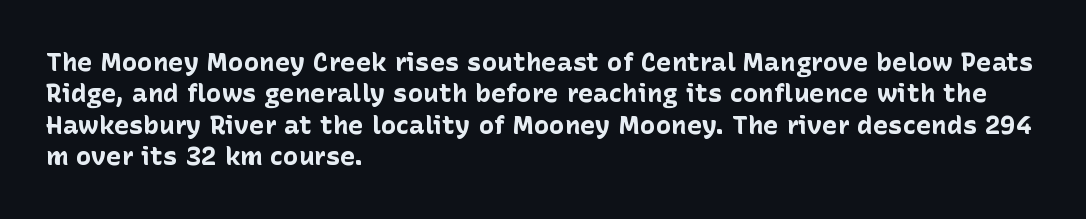
Q: Is the text bold? A: Yes.
Q: Is the text italic (slanted)? A: No, it is upright.
Q: Is the text underlined? A: No.
Q: How is the paragraph aligned? A: Left-aligned.
Q: Is the spacing between letters normal or unusually wide? A: Normal.
